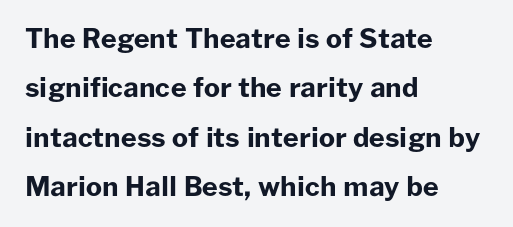
The image shows 27 px bold type, upright; set left-aligned, line spacing 1.83x, normal letter spacing, not underlined.
